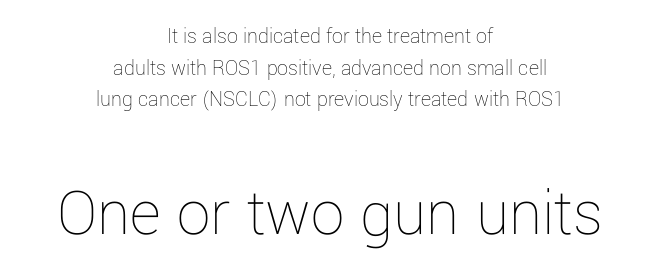
Q: Is the text bold? A: No.
Q: Is the text italic (slanted)? A: No, it is upright.
Q: Is the text underlined? A: No.
Q: How is the paragraph aligned? A: Centered.
Q: Is the spacing between letters normal or unusually wide? A: Normal.
Q: Is the spacing between lines tight, normal or loose? A: Normal.
Q: Which block of text is set in a larger size, the first (top) or the second (bottom)? A: The second (bottom) one.
Q: Width (condensed, normal, or wide)? A: Normal.
Q: Stroke contrast? A: Low.
Q: x-height? A: Medium.
Q: Monospaced? A: No.
